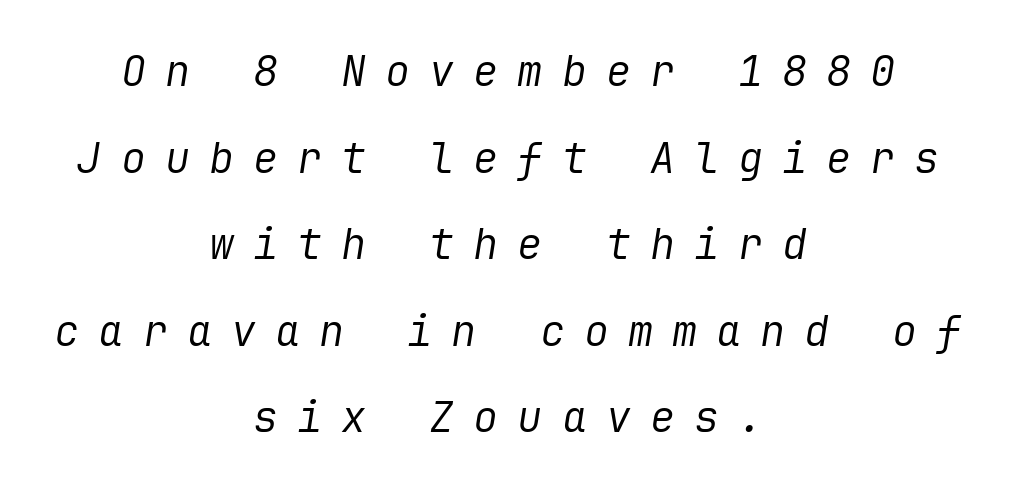
{"italic": "yes", "lean": "right", "slant_degrees": 9, "bold": "no", "weight": "regular", "width": "normal", "stroke_contrast": "low", "x_height": "medium", "underline": "no", "align": "center", "line_spacing": "loose", "line_spacing_ratio": 2.06, "letter_spacing": "wide", "letter_spacing_em": 0.45, "glyph_px": 42}
